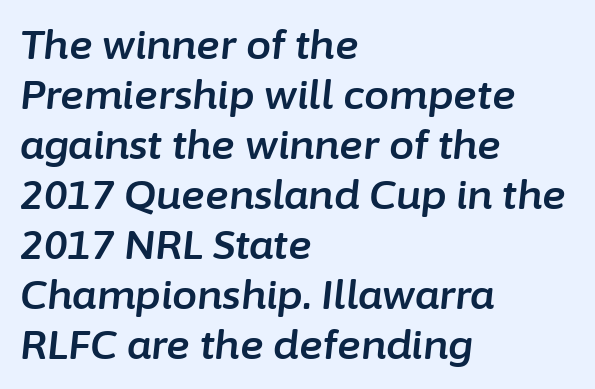
Q: Is the text italic (slanted)? A: Yes, it leans right by about 6 degrees.
Q: Is the text underlined? A: No.
Q: How is the paragraph aligned? A: Left-aligned.
Q: Is the spacing between letters normal or unusually wide? A: Normal.
Q: Is the spacing between lines tight, normal or loose? A: Normal.
Q: Width (condensed, normal, or wide)? A: Normal.
Q: Stroke contrast? A: Low.
Q: x-height? A: Medium.
Q: Monospaced? A: No.
